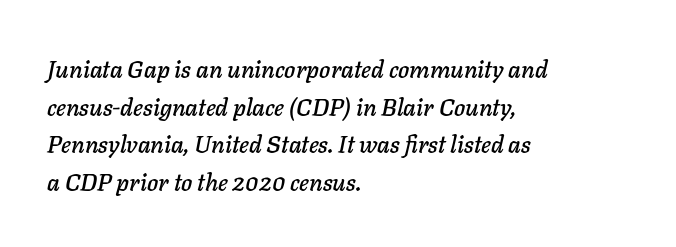
Q: Is the text italic (slanted)? A: Yes, it leans right by about 11 degrees.
Q: Is the text underlined? A: No.
Q: How is the paragraph aligned? A: Left-aligned.
Q: Is the spacing between letters normal or unusually wide? A: Normal.
Q: Is the spacing between lines tight, normal or loose? A: Normal.
